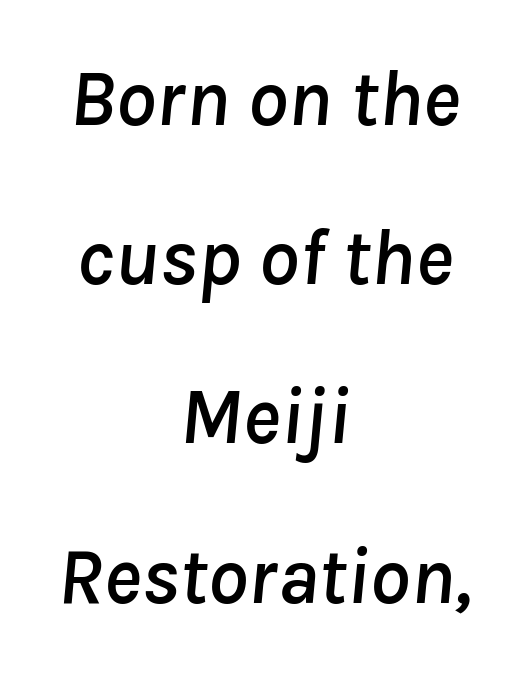
{"italic": "yes", "lean": "right", "slant_degrees": 8, "width": "normal", "stroke_contrast": "low", "x_height": "medium", "monospaced": "no", "underline": "no", "align": "center", "line_spacing": "loose", "line_spacing_ratio": 1.99, "letter_spacing": "normal", "letter_spacing_em": 0.0, "glyph_px": 80}
